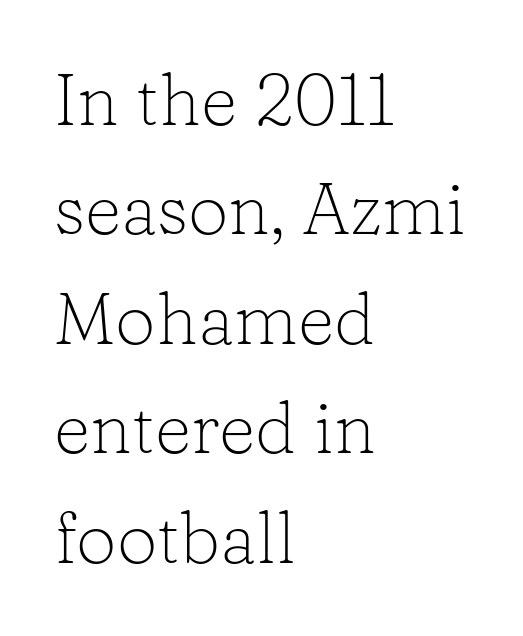
{"serif": "yes", "italic": "no", "bold": "no", "weight": "light", "width": "normal", "stroke_contrast": "low", "x_height": "medium", "monospaced": "no", "underline": "no", "align": "left", "line_spacing": "normal", "line_spacing_ratio": 1.52, "letter_spacing": "normal", "letter_spacing_em": 0.0, "glyph_px": 72}
